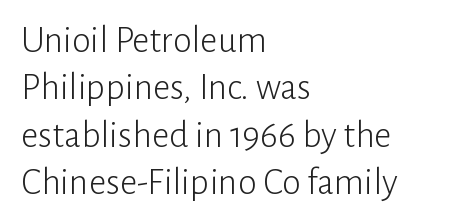
{"serif": "no", "italic": "no", "bold": "no", "weight": "light", "width": "normal", "stroke_contrast": "low", "x_height": "medium", "monospaced": "no", "underline": "no", "align": "left", "line_spacing": "normal", "line_spacing_ratio": 1.25, "letter_spacing": "normal", "letter_spacing_em": 0.0, "glyph_px": 38}
